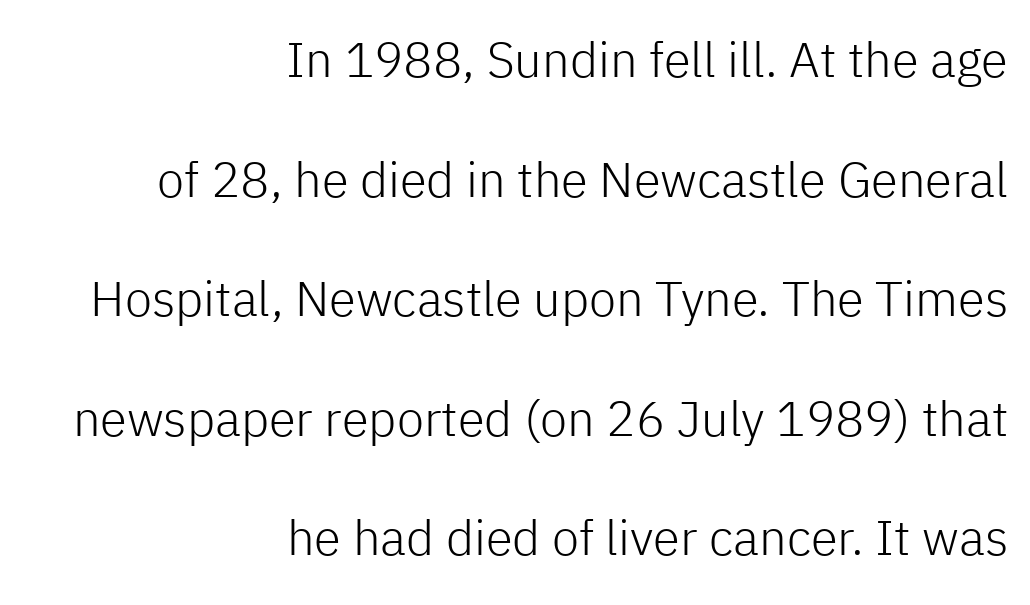
Q: Is the text bold? A: No.
Q: Is the text italic (slanted)? A: No, it is upright.
Q: Is the typeface a serif or a sans-serif typeface? A: Sans-serif.
Q: Is the text underlined? A: No.
Q: How is the paragraph aligned? A: Right-aligned.
Q: Is the spacing between letters normal or unusually wide? A: Normal.
Q: Is the spacing between lines tight, normal or loose? A: Loose.
Q: Width (condensed, normal, or wide)? A: Normal.
Q: Stroke contrast? A: Low.
Q: x-height? A: Medium.
Q: Monospaced? A: No.
